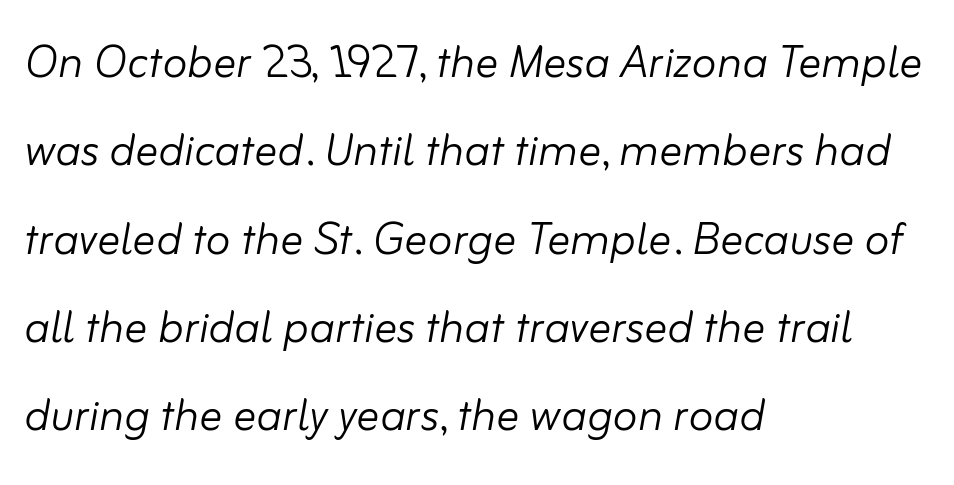
The space between consecutive lines is moderate. The font is comparable to plain body text, perhaps lighter. A typesetter would call this proportional, since set widths differ per character. These lines stack with their left ends in a neat column. Type without underlining.
